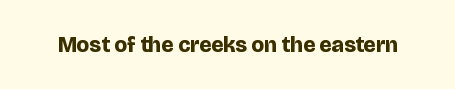
{"italic": "no", "bold": "yes", "underline": "no", "letter_spacing": "normal", "letter_spacing_em": 0.0, "glyph_px": 22}
